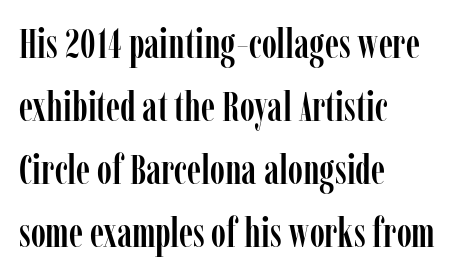
Q: Is the text italic (slanted)? A: No, it is upright.
Q: Is the typeface a serif or a sans-serif typeface? A: Serif.
Q: Is the text underlined? A: No.
Q: How is the paragraph aligned? A: Left-aligned.
Q: Is the spacing between letters normal or unusually wide? A: Normal.
Q: Is the spacing between lines tight, normal or loose? A: Normal.
Q: Width (condensed, normal, or wide)? A: Condensed.
Q: Stroke contrast? A: Low.
Q: x-height? A: Medium.
Q: Monospaced? A: No.
